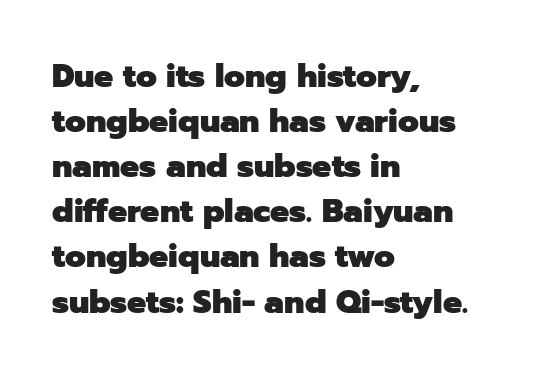
In terms of letterspacing, this is plain default setting. The letters carry no serifs — their stems end cleanly without finishing strokes. Designer's note — italics off, roman on. Underline: absent. Is this a fixed-width face? No — the glyphs have proportional, varying widths.
